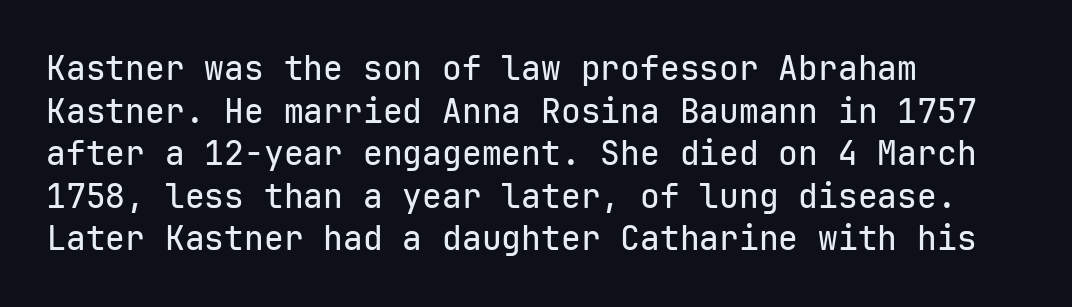
The image shows 33 px sans-serif type, upright, monospaced; set left-aligned, normal line spacing (1.29x), normal letter spacing, not underlined; low stroke contrast and a medium x-height.
